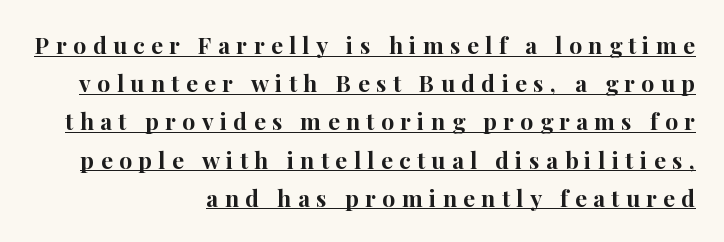
{"italic": "no", "bold": "yes", "underline": "yes", "align": "right", "line_spacing": "normal", "line_spacing_ratio": 1.66, "letter_spacing": "wide", "letter_spacing_em": 0.28, "glyph_px": 23}
